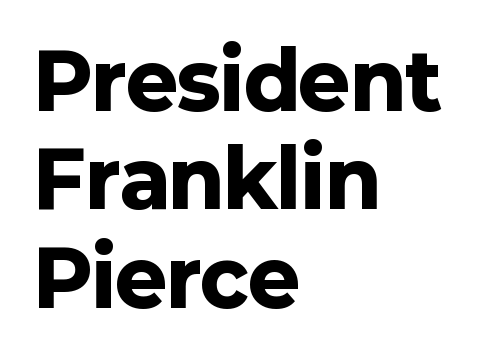
Varying glyph widths throughout — classic text-font behaviour. This rendering uses left alignment, leaving the right contour irregular. The characters display no serif detailing; their extremities are plain. The line texture is even and compact thanks to regular tracking.
